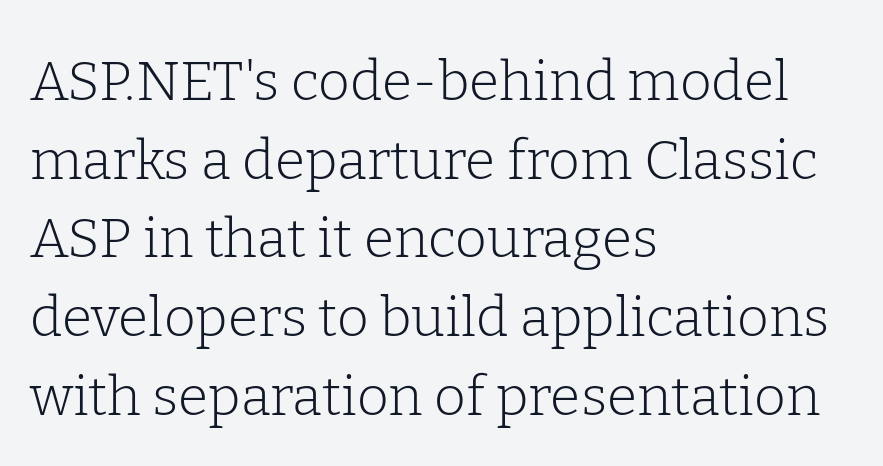
The image shows 55 px light serif type, upright; set left-aligned, normal line spacing (1.43x), normal letter spacing, not underlined; low stroke contrast and a medium x-height.
